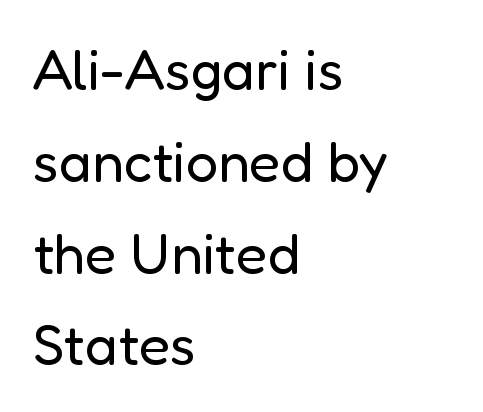
The image shows 57 px regular-weight sans-serif type, upright; set left-aligned, normal line spacing (1.61x), normal letter spacing, not underlined; low stroke contrast and a medium x-height.
